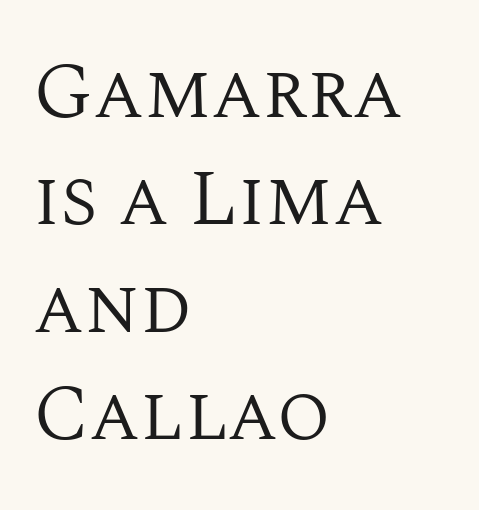
Q: Is the text bold? A: No.
Q: Is the text italic (slanted)? A: No, it is upright.
Q: Is the typeface a serif or a sans-serif typeface? A: Serif.
Q: Is the text underlined? A: No.
Q: How is the paragraph aligned? A: Left-aligned.
Q: Is the spacing between letters normal or unusually wide? A: Normal.
Q: Is the spacing between lines tight, normal or loose? A: Normal.
Q: Width (condensed, normal, or wide)? A: Normal.
Q: Stroke contrast? A: Medium.
Q: x-height? A: Large.
Q: Monospaced? A: No.
